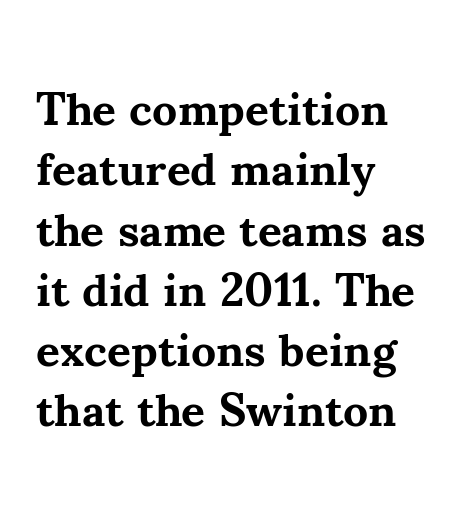
Q: Is the text bold? A: Yes.
Q: Is the text italic (slanted)? A: No, it is upright.
Q: Is the typeface a serif or a sans-serif typeface? A: Serif.
Q: Is the text underlined? A: No.
Q: How is the paragraph aligned? A: Left-aligned.
Q: Is the spacing between letters normal or unusually wide? A: Normal.
Q: Is the spacing between lines tight, normal or loose? A: Normal.
Q: Width (condensed, normal, or wide)? A: Normal.
Q: Stroke contrast? A: Medium.
Q: x-height? A: Small.
Q: Monospaced? A: No.
